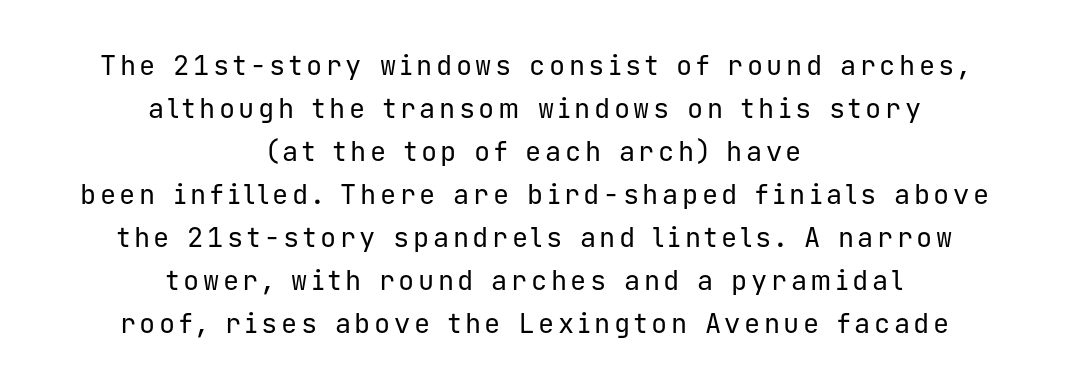
The image shows 27 px text type, upright; set centered, normal line spacing (1.59x), not underlined.
